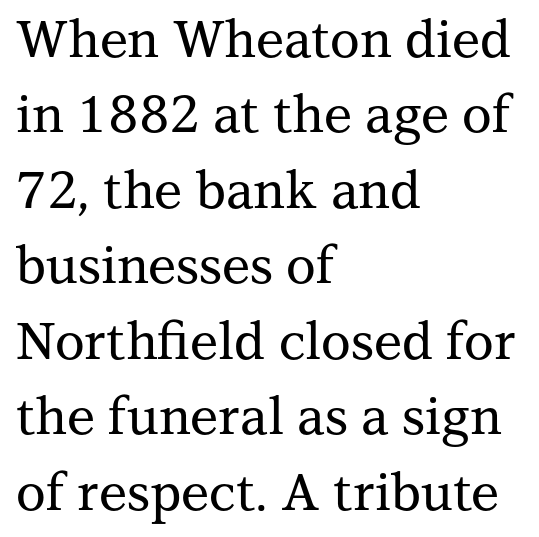
The image shows 51 px serif type, upright; set left-aligned, normal line spacing (1.48x), normal letter spacing, not underlined; medium stroke contrast and a medium x-height.
